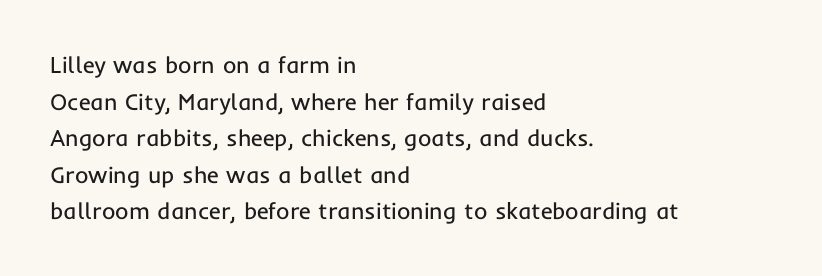
Q: Is the text bold? A: No.
Q: Is the text italic (slanted)? A: No, it is upright.
Q: Is the text underlined? A: No.
Q: How is the paragraph aligned? A: Left-aligned.
Q: Is the spacing between letters normal or unusually wide? A: Normal.
Q: Is the spacing between lines tight, normal or loose? A: Normal.
